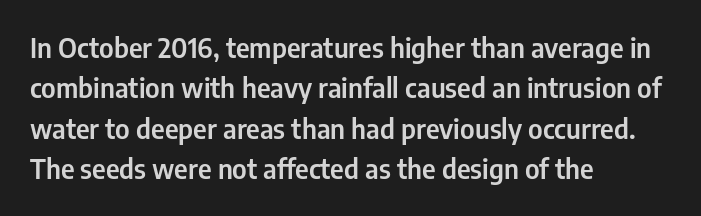
Q: Is the text italic (slanted)? A: No, it is upright.
Q: Is the text underlined? A: No.
Q: How is the paragraph aligned? A: Left-aligned.
Q: Is the spacing between letters normal or unusually wide? A: Normal.
Q: Is the spacing between lines tight, normal or loose? A: Normal.
